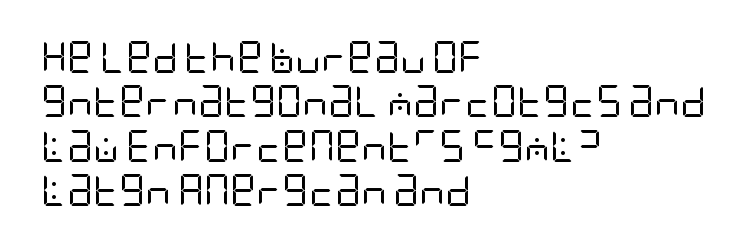
The image shows 32 px regular-weight, condensed sans-serif type, upright; set left-aligned, normal line spacing (1.39x), normal letter spacing, not underlined; low stroke contrast and a large x-height.
